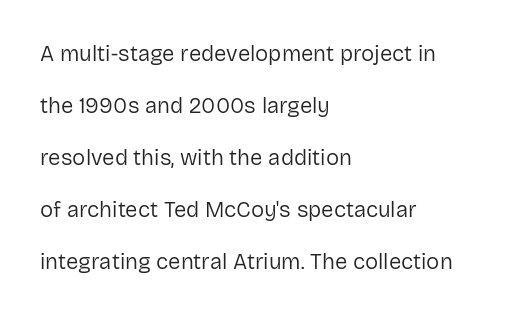
Vertical strokes here are truly vertical. Which margin do the lines hug? The left one — the right edge is uneven. These lines stand farther apart than default settings would place them. Between one letter and the next there's only the usual sliver of space. Rule under the text: the space is simply empty. Vertical stems look standard width or narrower in stroke.
